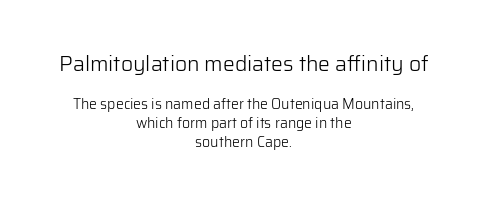
Q: Is the text bold? A: No.
Q: Is the text italic (slanted)? A: No, it is upright.
Q: Is the text underlined? A: No.
Q: How is the paragraph aligned? A: Centered.
Q: Is the spacing between letters normal or unusually wide? A: Normal.
Q: Is the spacing between lines tight, normal or loose? A: Normal.
Q: Which block of text is set in a larger size, the first (top) or the second (bottom)? A: The first (top) one.
